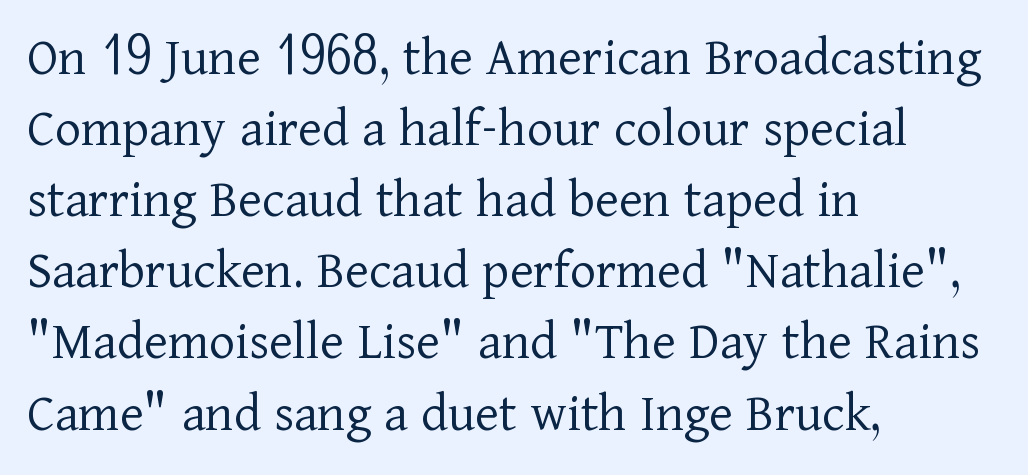
{"serif": "yes", "italic": "no", "bold": "no", "weight": "light", "width": "normal", "stroke_contrast": "low", "x_height": "medium", "monospaced": "no", "underline": "no", "align": "left", "line_spacing": "normal", "line_spacing_ratio": 1.27, "letter_spacing": "normal", "letter_spacing_em": 0.0, "glyph_px": 56}
